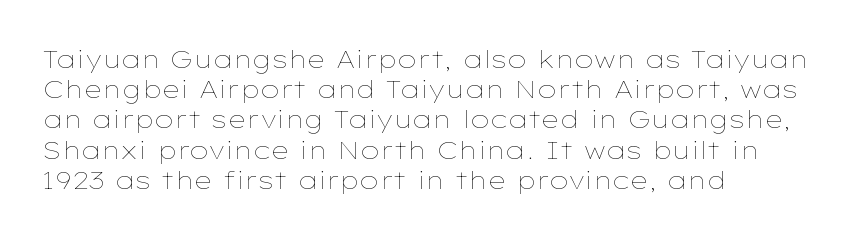
{"italic": "no", "bold": "no", "underline": "no", "align": "left", "line_spacing_ratio": 1.21, "letter_spacing": "normal", "letter_spacing_em": 0.0, "glyph_px": 25}
